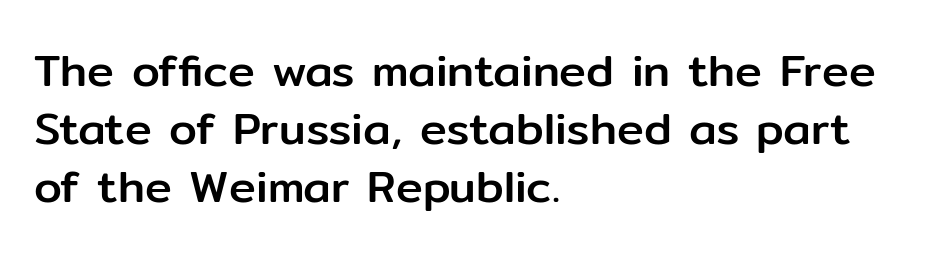
Q: Is the text italic (slanted)? A: No, it is upright.
Q: Is the typeface a serif or a sans-serif typeface? A: Sans-serif.
Q: Is the text underlined? A: No.
Q: How is the paragraph aligned? A: Left-aligned.
Q: Is the spacing between letters normal or unusually wide? A: Normal.
Q: Is the spacing between lines tight, normal or loose? A: Normal.
Q: Width (condensed, normal, or wide)? A: Normal.
Q: Stroke contrast? A: Low.
Q: x-height? A: Medium.
Q: Monospaced? A: No.
